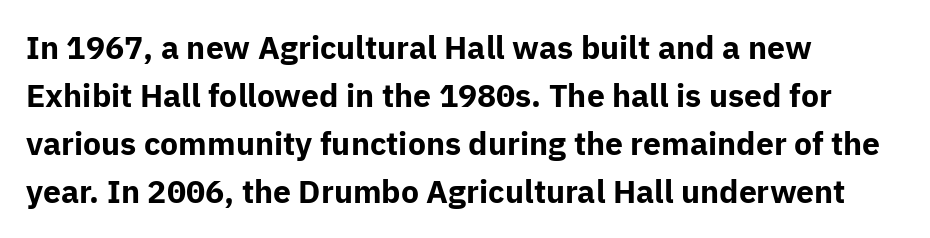
It's the straight-up-and-down kind of type. Tracking value appears to be zero — textbook default spacing. Regarding leading, the lines here are spaced in the standard way. The string is rendered with underlining switched off.
